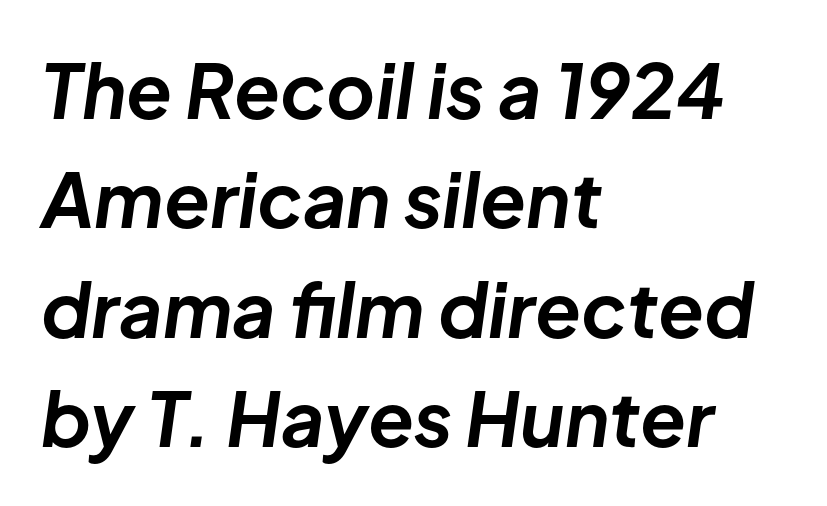
The image shows 75 px bold type, italic (leaning right); set left-aligned, normal line spacing (1.46x), normal letter spacing, not underlined; low stroke contrast and a medium x-height.
